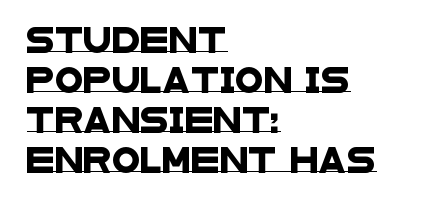
The image shows 26 px text type; set left-aligned, normal line spacing (1.54x), normal letter spacing, underlined.
